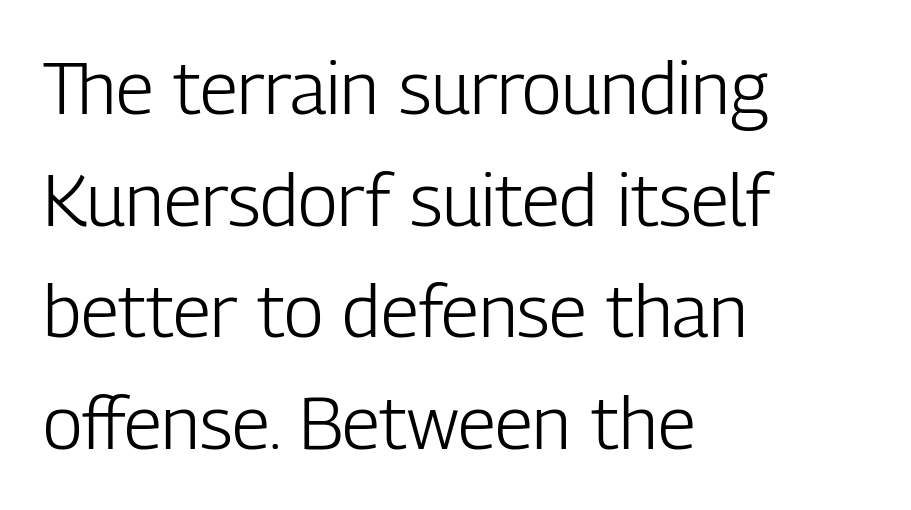
{"serif": "no", "italic": "no", "bold": "no", "weight": "light", "width": "condensed", "stroke_contrast": "low", "x_height": "medium", "monospaced": "no", "underline": "no", "align": "left", "line_spacing": "normal", "line_spacing_ratio": 1.53, "letter_spacing": "normal", "letter_spacing_em": 0.0, "glyph_px": 73}
